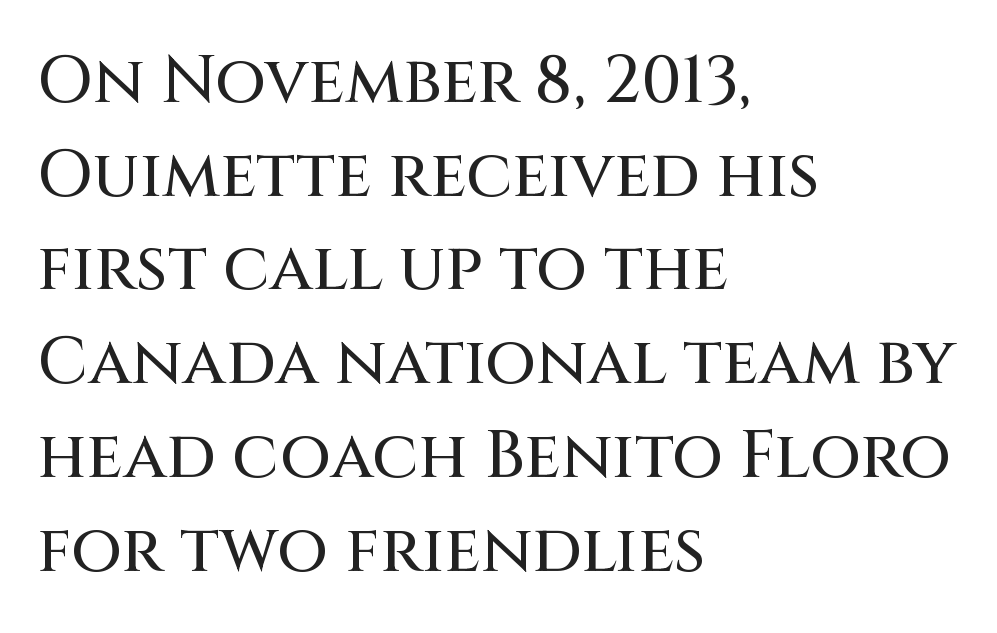
The words here are not underlined. Unlike italic type, these characters show no tilt at all. Baseline-to-baseline distance is the conventional proportion of letter height. A typesetter would call this zero additional tracking. What kind of face is this? One without serifs — a sans.
